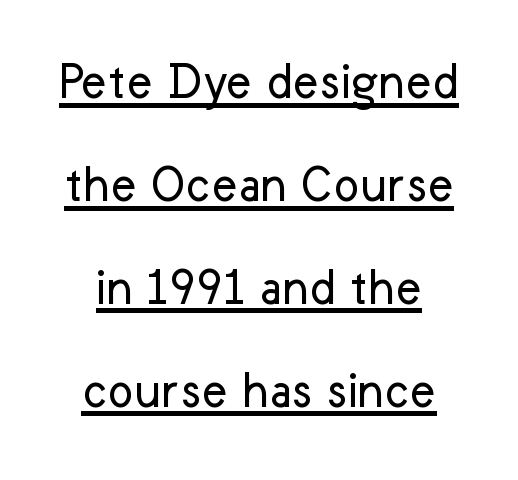
Q: Is the text bold? A: No.
Q: Is the text italic (slanted)? A: No, it is upright.
Q: Is the typeface a serif or a sans-serif typeface? A: Sans-serif.
Q: Is the text underlined? A: Yes.
Q: Is the spacing between letters normal or unusually wide? A: Normal.
Q: Width (condensed, normal, or wide)? A: Normal.
Q: Stroke contrast? A: Low.
Q: x-height? A: Medium.
Q: Monospaced? A: No.
